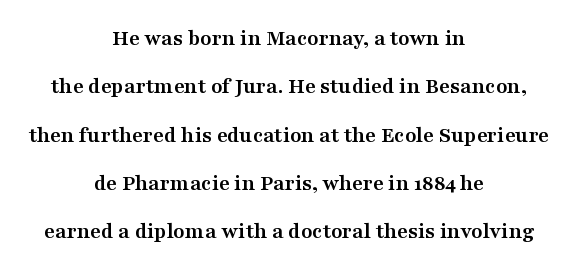
{"italic": "no", "bold": "yes", "underline": "no", "align": "center", "line_spacing": "loose", "line_spacing_ratio": 2.1, "letter_spacing": "normal", "letter_spacing_em": 0.0, "glyph_px": 23}
